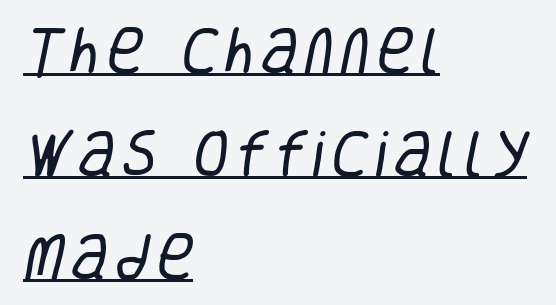
{"serif": "no", "bold": "no", "weight": "regular", "width": "condensed", "stroke_contrast": "low", "x_height": "large", "monospaced": "no", "underline": "yes", "align": "left", "line_spacing": "loose", "line_spacing_ratio": 1.98, "glyph_px": 52}
